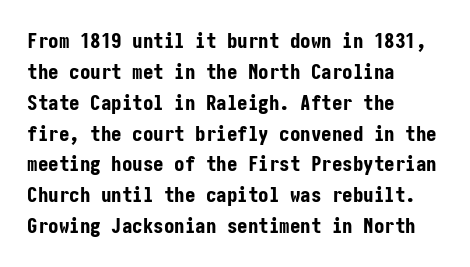
Q: Is the text bold? A: Yes.
Q: Is the text italic (slanted)? A: No, it is upright.
Q: Is the text underlined? A: No.
Q: How is the paragraph aligned? A: Left-aligned.
Q: Is the spacing between letters normal or unusually wide? A: Normal.
Q: Is the spacing between lines tight, normal or loose? A: Normal.
